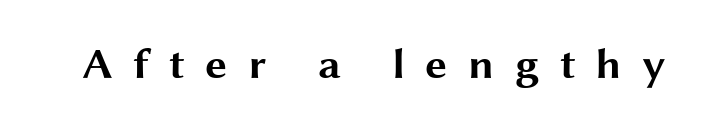
{"serif": "no", "italic": "no", "bold": "yes", "weight": "bold", "width": "wide", "stroke_contrast": "medium", "x_height": "medium", "monospaced": "no", "underline": "no", "letter_spacing": "wide", "letter_spacing_em": 0.46, "glyph_px": 44}
